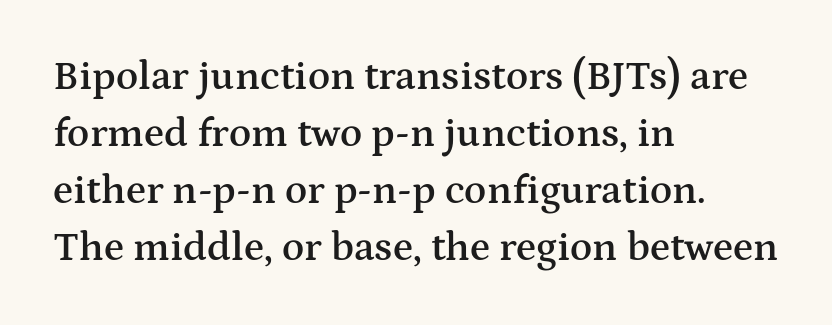
Q: Is the text bold? A: Semi-bold.
Q: Is the text italic (slanted)? A: No, it is upright.
Q: Is the typeface a serif or a sans-serif typeface? A: Serif.
Q: Is the text underlined? A: No.
Q: How is the paragraph aligned? A: Left-aligned.
Q: Is the spacing between letters normal or unusually wide? A: Normal.
Q: Is the spacing between lines tight, normal or loose? A: Normal.
Q: Width (condensed, normal, or wide)? A: Wide.
Q: Stroke contrast? A: Medium.
Q: x-height? A: Medium.
Q: Monospaced? A: No.
